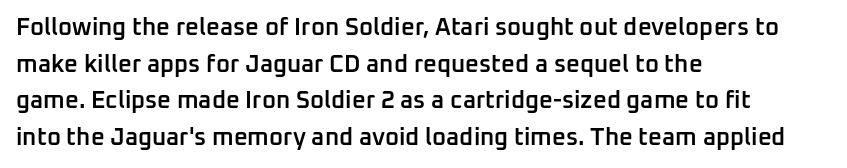
If you drew a line through each stem, it would be perfectly vertical. Each line starts at the same left margin while the right side varies. The string is rendered with underlining switched off. In terms of weight, the rendering is demibold, just under bold.
